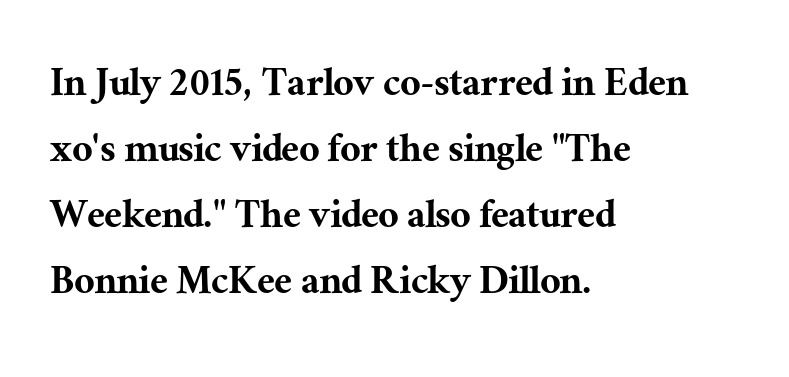
Is the letter spacing exaggerated? No — it looks like the ordinary default. Any mark beneath the type? The region is blank. In terms of letterform style, serifs are clearly present. You could not count columns in this text — the font is proportionally spaced. The lines are quadded left. It's the straight-up-and-down kind of type.
